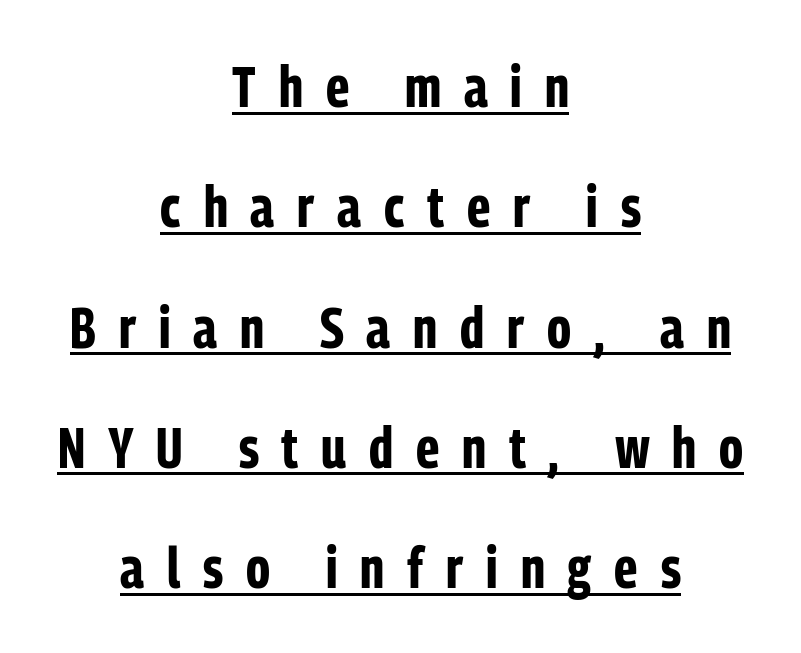
The image shows 57 px bold, condensed sans-serif type, upright; set centered, loose line spacing (2.11x), unusually wide letter spacing (+0.4 em), underlined; low stroke contrast and a medium x-height.
